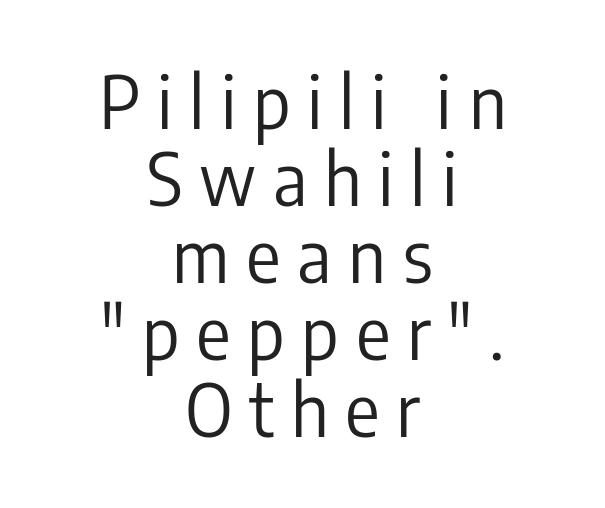
{"serif": "no", "italic": "no", "bold": "no", "weight": "regular", "width": "condensed", "stroke_contrast": "low", "x_height": "medium", "monospaced": "no", "underline": "no", "align": "center", "line_spacing": "tight", "line_spacing_ratio": 1.07, "letter_spacing": "wide", "letter_spacing_em": 0.23, "glyph_px": 72}
